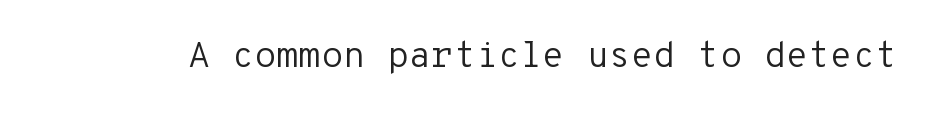
{"serif": "no", "italic": "no", "bold": "no", "weight": "regular", "width": "normal", "stroke_contrast": "low", "x_height": "medium", "monospaced": "yes", "underline": "no", "letter_spacing": "normal", "letter_spacing_em": 0.0, "glyph_px": 36}
